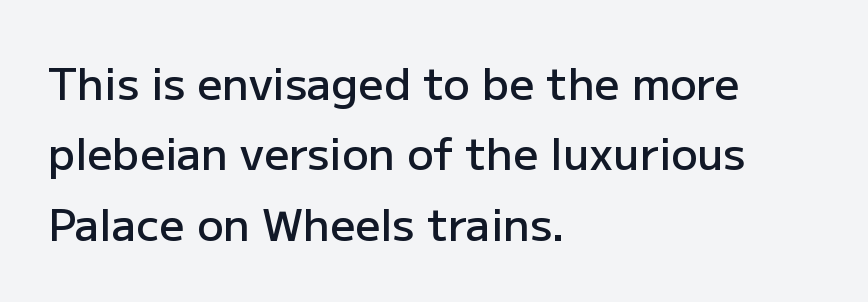
Q: Is the text bold? A: Semi-bold.
Q: Is the text italic (slanted)? A: No, it is upright.
Q: Is the typeface a serif or a sans-serif typeface? A: Sans-serif.
Q: Is the text underlined? A: No.
Q: How is the paragraph aligned? A: Left-aligned.
Q: Is the spacing between letters normal or unusually wide? A: Normal.
Q: Is the spacing between lines tight, normal or loose? A: Normal.
Q: Width (condensed, normal, or wide)? A: Normal.
Q: Stroke contrast? A: Low.
Q: x-height? A: Medium.
Q: Monospaced? A: No.
